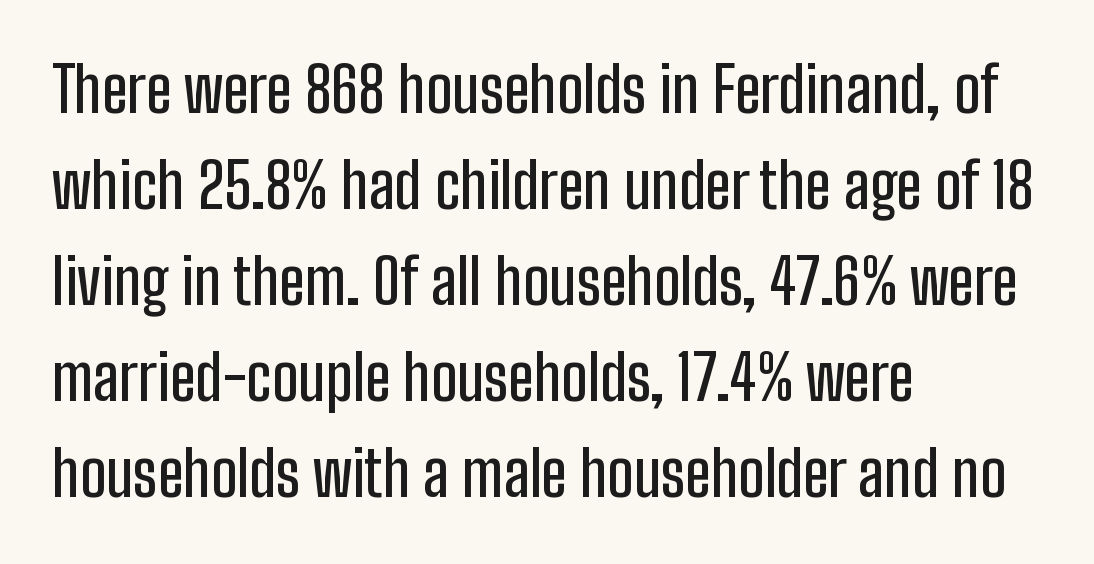
The axis of the letterforms is exactly vertical. Note the varied advance widths — an 'i' is clearly narrower than an 'm'. The letters carry no serifs — their stems end cleanly without finishing strokes. Anything drawn beneath the words? Only blank space.
